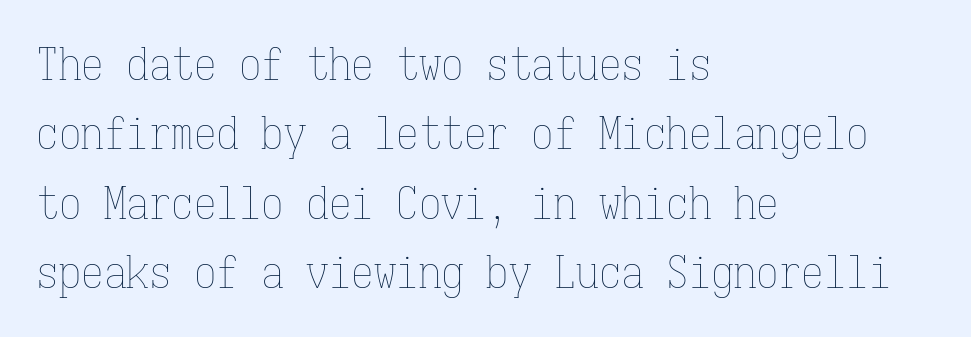
The image shows 45 px thin, condensed type, upright, monospaced; set left-aligned, normal line spacing (1.54x), normal letter spacing, not underlined; low stroke contrast and a medium x-height.
